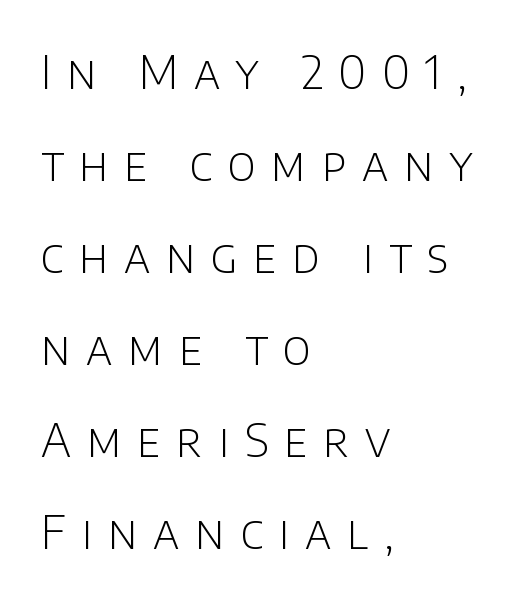
Casual observation: everything's shoved over to the left. Airy leading. Stroke thickness stays within the range of a standard reading face or lighter. Is this a sans? Yes — the strokes have no serifs. Notice how the stems are strictly vertical — no italics here. Each letter keeps its own natural width here, so spacing adapts to shape.
